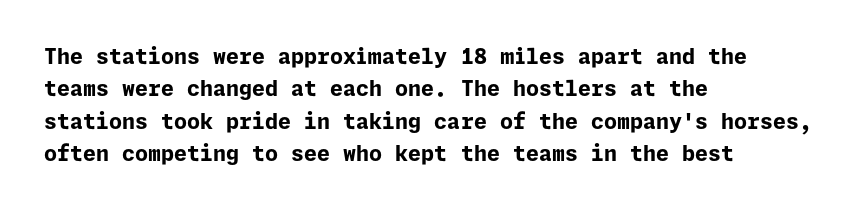
{"italic": "no", "bold": "yes", "underline": "no", "align": "left", "line_spacing": "normal", "line_spacing_ratio": 1.54, "letter_spacing": "normal", "letter_spacing_em": 0.0, "glyph_px": 21}
